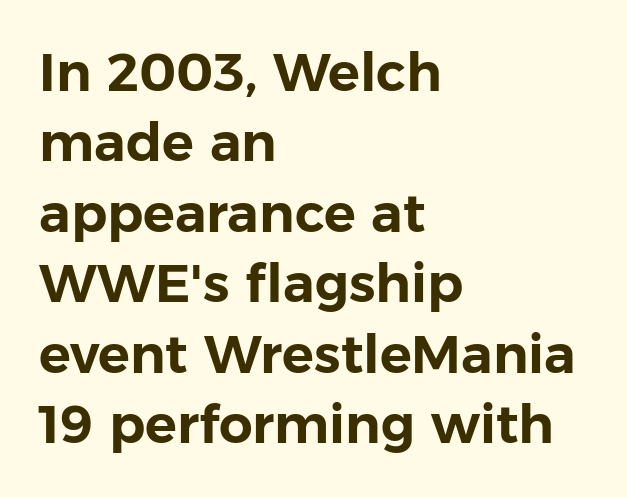
The image shows 53 px sans-serif type, upright; set left-aligned, normal line spacing (1.33x), normal letter spacing, not underlined; low stroke contrast and a medium x-height.
